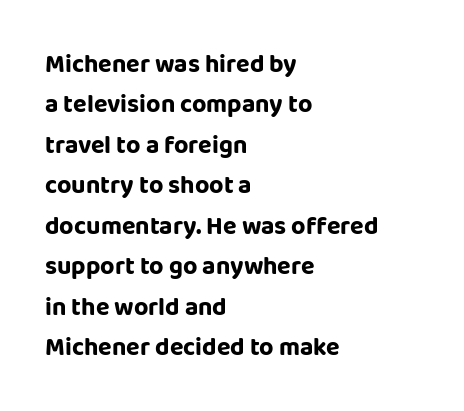
Does the weight exceed regular? Yes, all the way to bold. These lines were composed using upright roman letters. The space beneath each line is pristine and unruled. Standard letterfit; no display-style spreading of the glyphs.
